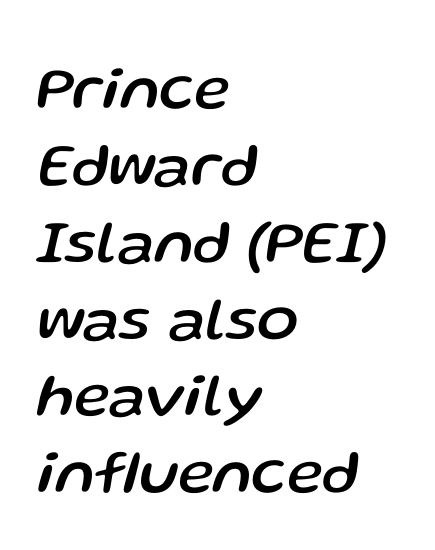
{"italic": "yes", "lean": "right", "slant_degrees": 13, "width": "normal", "stroke_contrast": "low", "x_height": "medium", "monospaced": "no", "underline": "no", "align": "left", "line_spacing": "normal", "line_spacing_ratio": 1.26, "letter_spacing": "normal", "letter_spacing_em": 0.0, "glyph_px": 61}
